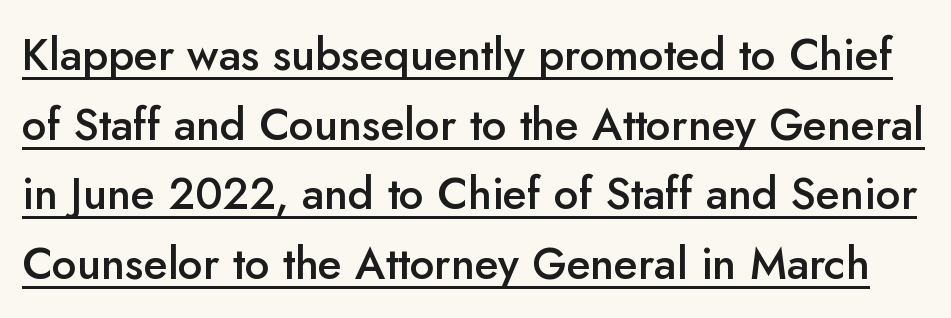
The image shows 44 px semibold sans-serif type, upright; set normal line spacing (1.58x), normal letter spacing, underlined; low stroke contrast and a small x-height.
